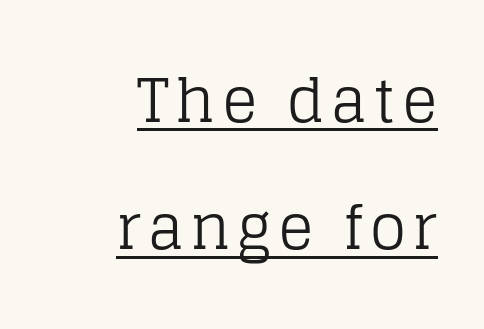
The image shows 59 px regular-weight serif type, upright; set right-aligned, loose line spacing (2.16x), underlined; low stroke contrast and a large x-height.
